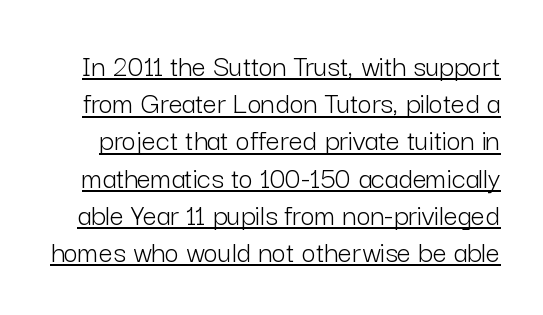
The image shows 31 px light sans-serif type, upright; set line spacing 1.2x, normal letter spacing, underlined; low stroke contrast and a medium x-height.
